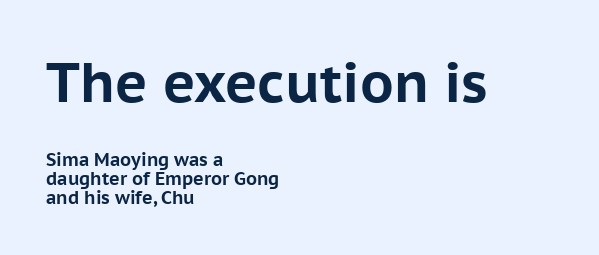
{"serif": "no", "italic": "no", "bold": "yes", "weight": "bold", "width": "normal", "stroke_contrast": "low", "x_height": "medium", "monospaced": "no", "underline": "no", "align": "left", "line_spacing": "tight", "line_spacing_ratio": 1.04, "letter_spacing": "normal", "letter_spacing_em": 0.0, "larger_block": "first", "size_ratio": 3.06, "glyph_px": 55}
